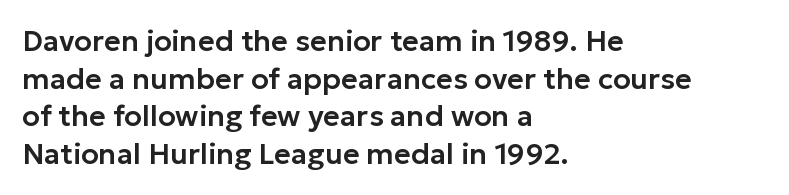
The image shows 29 px sans-serif type, upright; set left-aligned, normal line spacing (1.3x), normal letter spacing, not underlined; low stroke contrast and a medium x-height.
